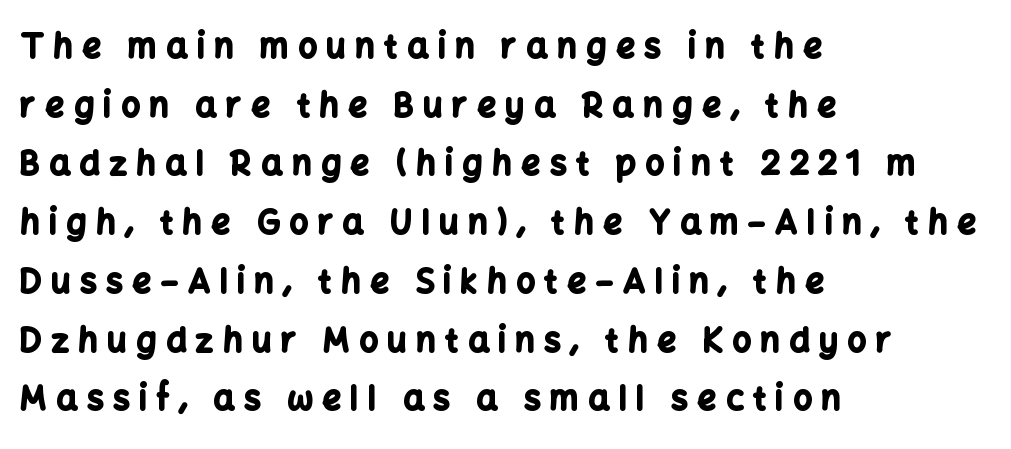
Q: Is the text bold? A: Yes.
Q: Is the text italic (slanted)? A: No, it is upright.
Q: Is the typeface a serif or a sans-serif typeface? A: Sans-serif.
Q: Is the text underlined? A: No.
Q: How is the paragraph aligned? A: Left-aligned.
Q: Is the spacing between letters normal or unusually wide? A: Unusually wide.
Q: Width (condensed, normal, or wide)? A: Normal.
Q: Stroke contrast? A: Low.
Q: x-height? A: Medium.
Q: Monospaced? A: No.
